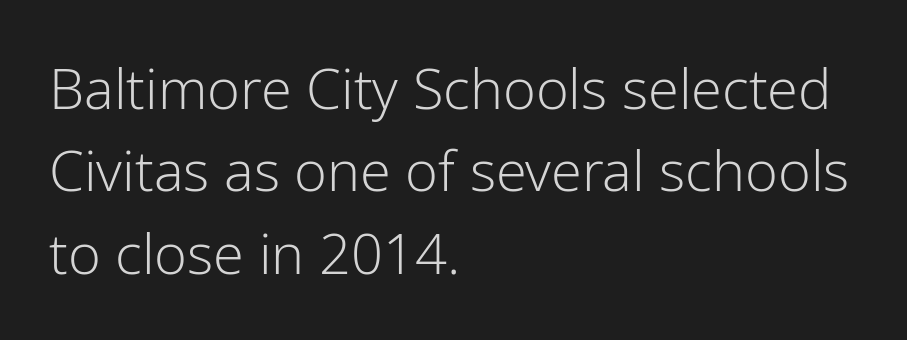
Q: Is the text bold? A: No.
Q: Is the text italic (slanted)? A: No, it is upright.
Q: Is the typeface a serif or a sans-serif typeface? A: Sans-serif.
Q: Is the text underlined? A: No.
Q: How is the paragraph aligned? A: Left-aligned.
Q: Is the spacing between letters normal or unusually wide? A: Normal.
Q: Is the spacing between lines tight, normal or loose? A: Normal.
Q: Width (condensed, normal, or wide)? A: Normal.
Q: Stroke contrast? A: Low.
Q: x-height? A: Medium.
Q: Monospaced? A: No.
